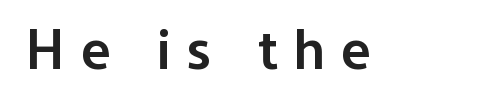
{"serif": "no", "italic": "no", "bold": "semi", "weight": "semibold", "width": "normal", "stroke_contrast": "low", "x_height": "medium", "monospaced": "no", "underline": "no", "letter_spacing": "wide", "letter_spacing_em": 0.29, "glyph_px": 57}
